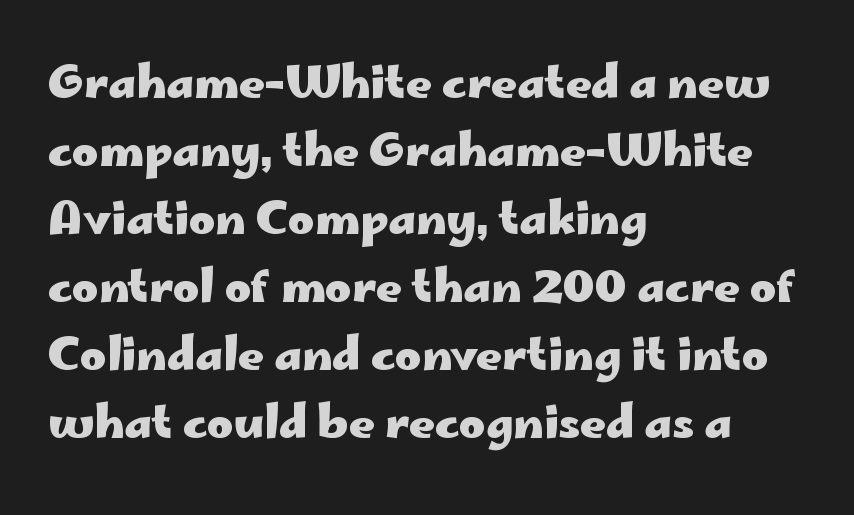
{"serif": "no", "italic": "no", "bold": "yes", "weight": "heavy", "width": "wide", "stroke_contrast": "low", "x_height": "small", "monospaced": "no", "underline": "no", "align": "left", "line_spacing": "normal", "line_spacing_ratio": 1.51, "letter_spacing": "normal", "letter_spacing_em": 0.0, "glyph_px": 45}
